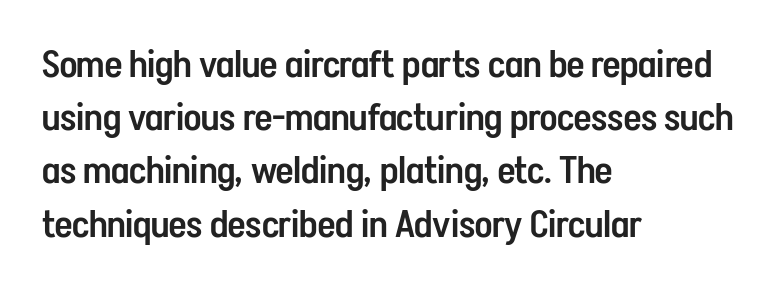
The image shows 38 px semibold, condensed sans-serif type, upright; set left-aligned, normal line spacing (1.4x), normal letter spacing, not underlined; low stroke contrast and a medium x-height.
